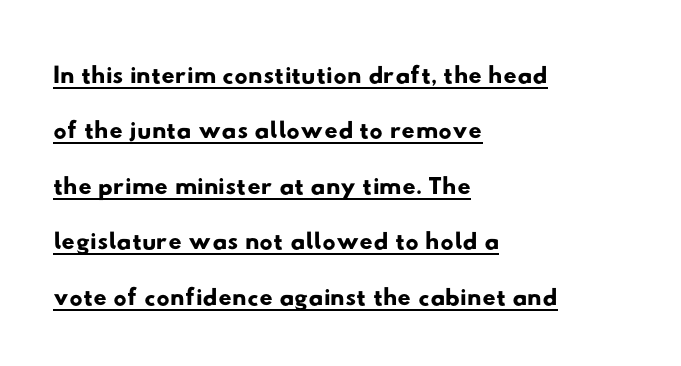
Q: Is the typeface a serif or a sans-serif typeface? A: Sans-serif.
Q: Is the text underlined? A: Yes.
Q: How is the paragraph aligned? A: Left-aligned.
Q: Is the spacing between letters normal or unusually wide? A: Normal.
Q: Is the spacing between lines tight, normal or loose? A: Normal.
Q: Width (condensed, normal, or wide)? A: Wide.
Q: Stroke contrast? A: Low.
Q: x-height? A: Small.
Q: Monospaced? A: No.
